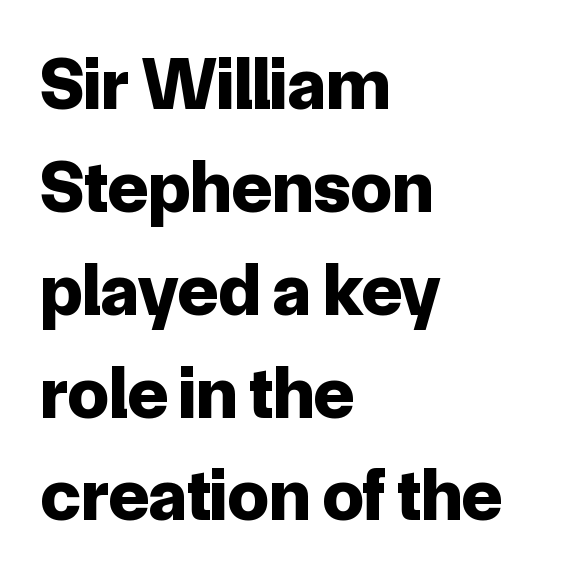
The image shows 74 px bold sans-serif type, upright; set left-aligned, normal line spacing (1.39x), normal letter spacing, not underlined; low stroke contrast and a medium x-height.
